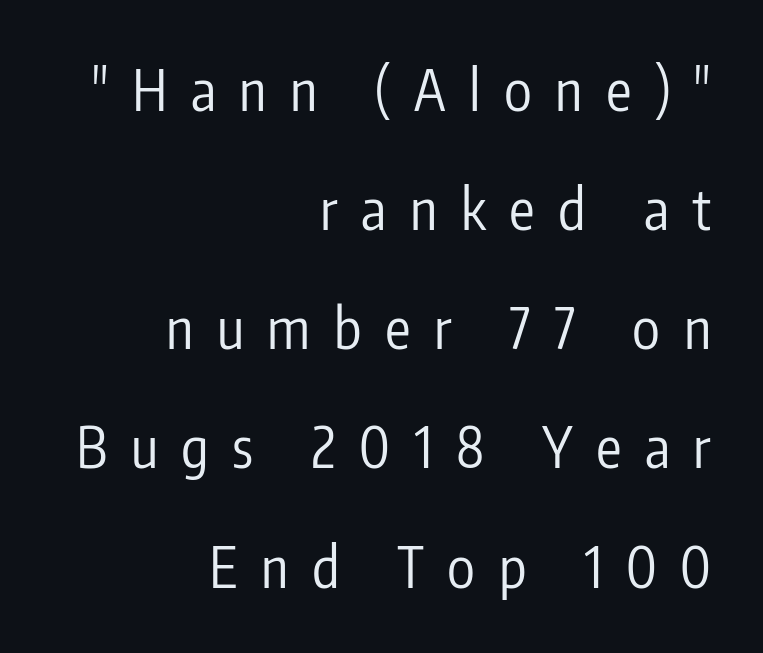
{"serif": "no", "italic": "no", "bold": "no", "weight": "regular", "width": "condensed", "stroke_contrast": "low", "x_height": "medium", "monospaced": "no", "underline": "no", "align": "right", "line_spacing": "loose", "line_spacing_ratio": 2.09, "letter_spacing": "wide", "letter_spacing_em": 0.41, "glyph_px": 57}
